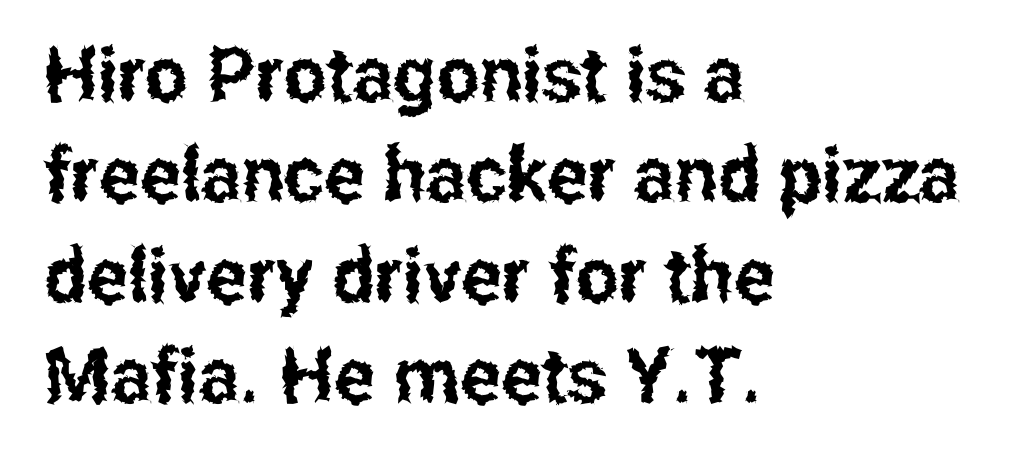
The image shows 76 px condensed sans-serif type, upright; set left-aligned, normal line spacing (1.32x), normal letter spacing, not underlined; low stroke contrast and a medium x-height.
